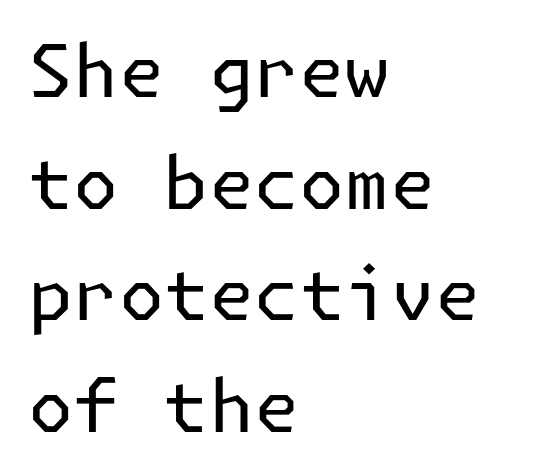
{"serif": "no", "italic": "no", "bold": "no", "weight": "regular", "width": "normal", "stroke_contrast": "low", "x_height": "medium", "underline": "no", "align": "left", "line_spacing": "normal", "line_spacing_ratio": 1.53, "letter_spacing": "normal", "letter_spacing_em": 0.0, "glyph_px": 73}
